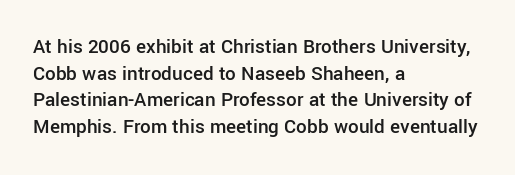
Casual observation: everything's shoved over to the left. Horizontal bands of white between lines are of average thickness. Tracking value appears to be zero — textbook default spacing. The letters stand straight up with perfectly vertical stems. Compared with an ordinary text face, these strokes are moderately heavier — a semibold. Anything drawn beneath the words? Only blank space.
